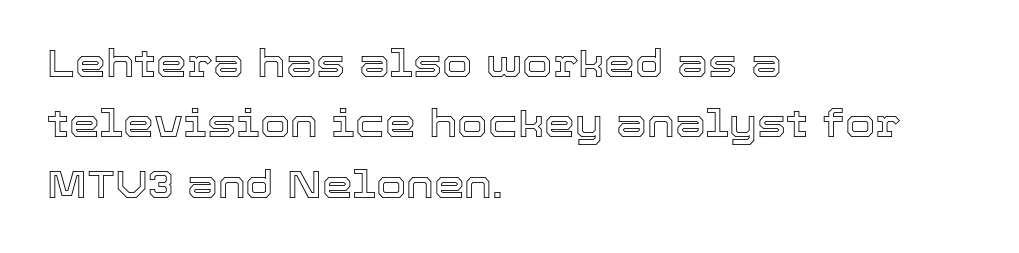
{"italic": "no", "width": "normal", "x_height": "medium", "monospaced": "no", "underline": "no", "align": "left", "line_spacing": "normal", "line_spacing_ratio": 1.55, "letter_spacing": "normal", "letter_spacing_em": 0.0, "glyph_px": 39}
